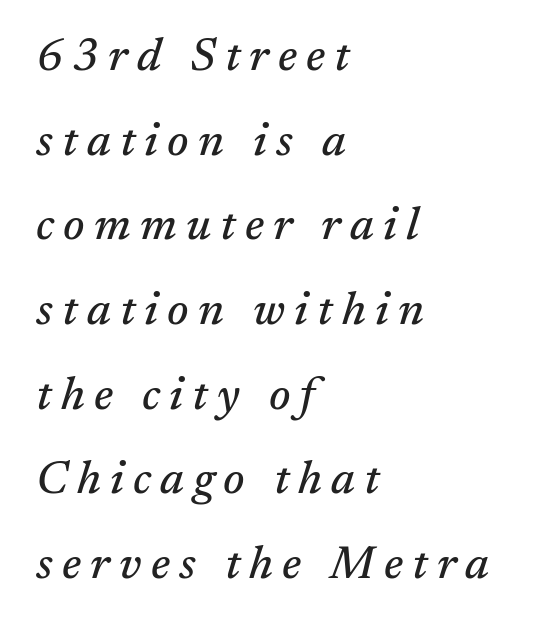
Q: Is the text italic (slanted)? A: Yes, it leans right by about 17 degrees.
Q: Is the typeface a serif or a sans-serif typeface? A: Serif.
Q: Is the text underlined? A: No.
Q: How is the paragraph aligned? A: Left-aligned.
Q: Is the spacing between letters normal or unusually wide? A: Unusually wide.
Q: Width (condensed, normal, or wide)? A: Normal.
Q: Stroke contrast? A: Medium.
Q: x-height? A: Medium.
Q: Monospaced? A: No.
